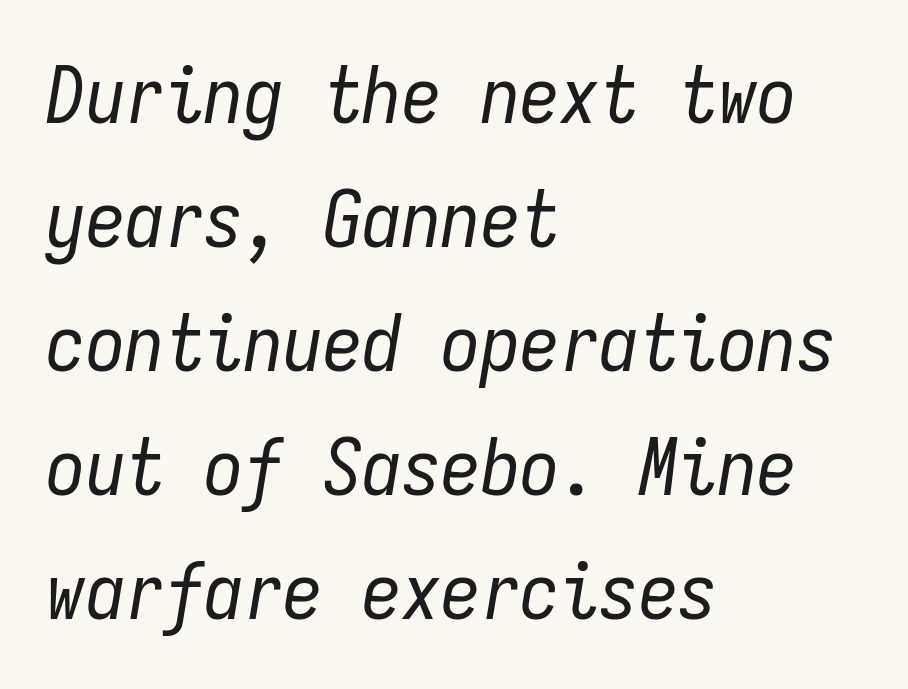
{"italic": "yes", "lean": "right", "slant_degrees": 9, "bold": "no", "weight": "regular", "width": "condensed", "stroke_contrast": "low", "x_height": "medium", "monospaced": "yes", "underline": "no", "align": "left", "line_spacing": "normal", "line_spacing_ratio": 1.57, "letter_spacing": "normal", "letter_spacing_em": 0.0, "glyph_px": 79}
